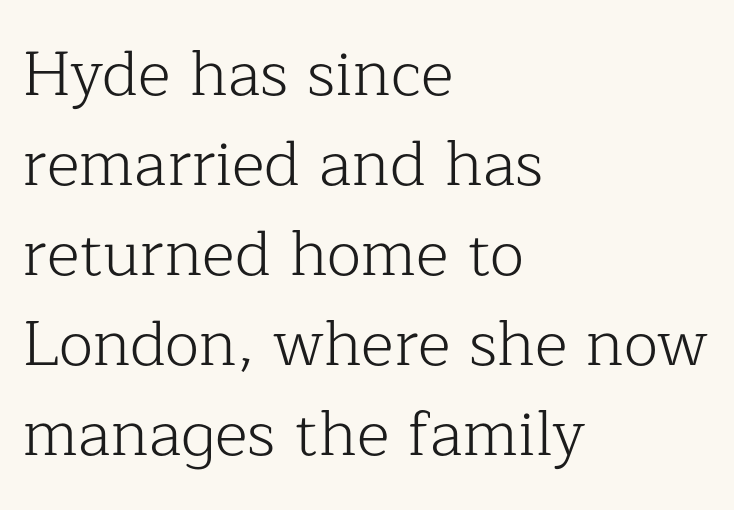
Letters rest on an invisible, unmarked baseline. Posture: vertical. Typographically, this falls in the serif category. Proportional: the letters do not fall into vertical columns. Characters follow at the spacing the type designer built in.
